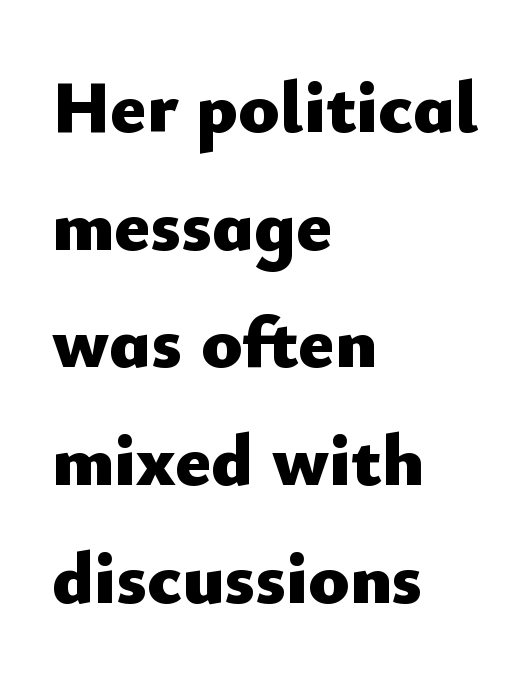
Q: Is the text bold? A: Yes.
Q: Is the text italic (slanted)? A: No, it is upright.
Q: Is the typeface a serif or a sans-serif typeface? A: Sans-serif.
Q: Is the text underlined? A: No.
Q: How is the paragraph aligned? A: Left-aligned.
Q: Is the spacing between letters normal or unusually wide? A: Normal.
Q: Is the spacing between lines tight, normal or loose? A: Normal.
Q: Width (condensed, normal, or wide)? A: Normal.
Q: Stroke contrast? A: Low.
Q: x-height? A: Small.
Q: Monospaced? A: No.
